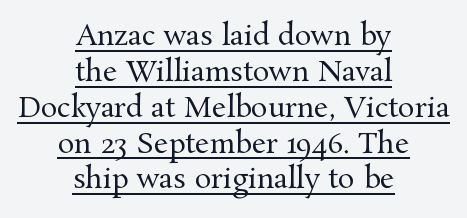
Q: Is the text bold? A: No.
Q: Is the text italic (slanted)? A: No, it is upright.
Q: Is the typeface a serif or a sans-serif typeface? A: Serif.
Q: Is the text underlined? A: Yes.
Q: How is the paragraph aligned? A: Centered.
Q: Is the spacing between letters normal or unusually wide? A: Normal.
Q: Is the spacing between lines tight, normal or loose? A: Normal.
Q: Width (condensed, normal, or wide)? A: Normal.
Q: Stroke contrast? A: Medium.
Q: x-height? A: Medium.
Q: Monospaced? A: No.
